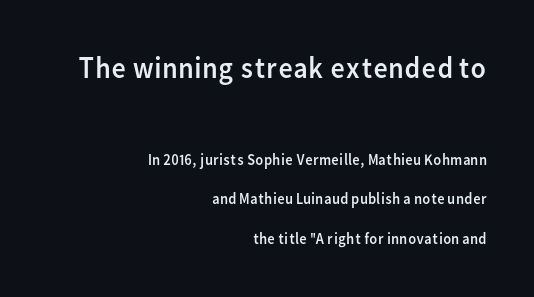
Q: Is the text bold? A: No.
Q: Is the text italic (slanted)? A: No, it is upright.
Q: Is the typeface a serif or a sans-serif typeface? A: Sans-serif.
Q: Is the text underlined? A: No.
Q: How is the paragraph aligned? A: Right-aligned.
Q: Is the spacing between letters normal or unusually wide? A: Normal.
Q: Is the spacing between lines tight, normal or loose? A: Loose.
Q: Which block of text is set in a larger size, the first (top) or the second (bottom)? A: The first (top) one.
Q: Width (condensed, normal, or wide)? A: Normal.
Q: Stroke contrast? A: Low.
Q: x-height? A: Medium.
Q: Monospaced? A: No.
